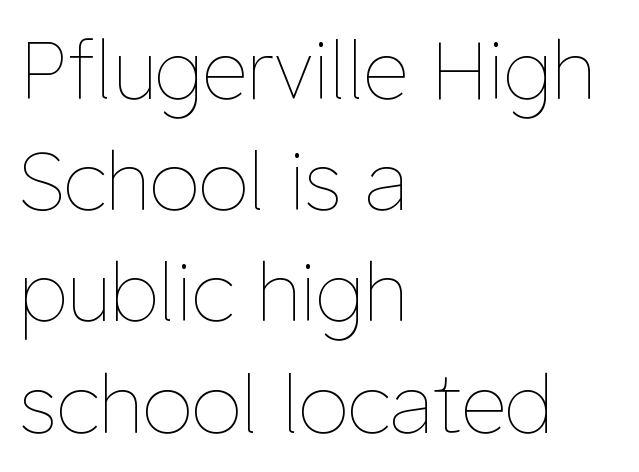
Q: Is the text bold? A: No.
Q: Is the text italic (slanted)? A: No, it is upright.
Q: Is the text underlined? A: No.
Q: How is the paragraph aligned? A: Left-aligned.
Q: Is the spacing between letters normal or unusually wide? A: Normal.
Q: Is the spacing between lines tight, normal or loose? A: Normal.
Q: Width (condensed, normal, or wide)? A: Normal.
Q: Stroke contrast? A: Low.
Q: x-height? A: Medium.
Q: Monospaced? A: No.
